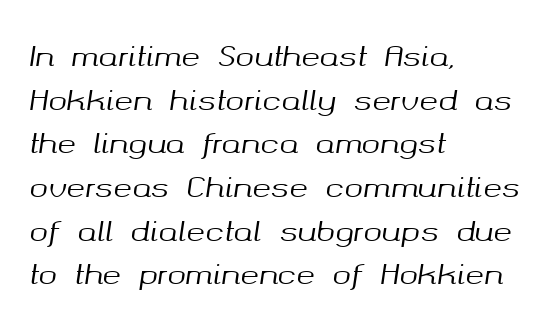
{"italic": "yes", "lean": "right", "slant_degrees": 8, "width": "normal", "stroke_contrast": "medium", "x_height": "medium", "monospaced": "no", "underline": "no", "align": "left", "line_spacing": "normal", "line_spacing_ratio": 1.56, "letter_spacing": "normal", "letter_spacing_em": 0.0, "glyph_px": 28}
